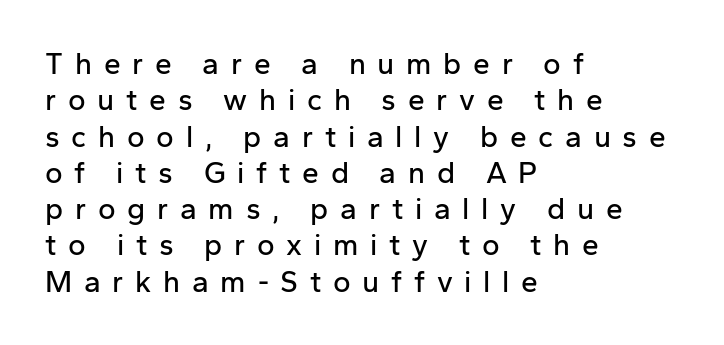
{"serif": "no", "italic": "no", "width": "normal", "stroke_contrast": "low", "x_height": "medium", "monospaced": "no", "underline": "no", "align": "left", "line_spacing_ratio": 1.21, "letter_spacing": "wide", "letter_spacing_em": 0.39, "glyph_px": 30}
